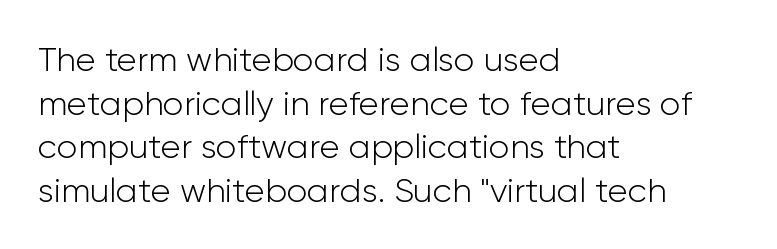
The image shows 34 px light sans-serif type, upright; set left-aligned, normal line spacing (1.28x), normal letter spacing, not underlined; low stroke contrast and a medium x-height.
